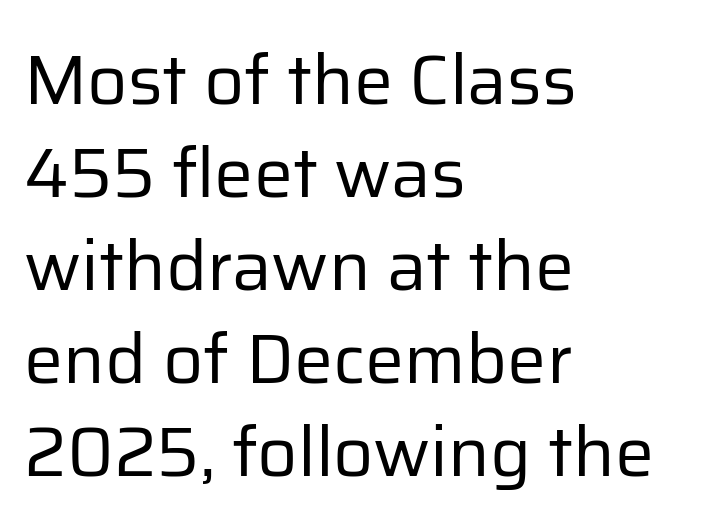
These lines were composed using upright roman letters. The rag falls on the right side of this text block. The baseline area is clear. Here the glyphs are tracked normally, forming tight word shapes. The strokes carry an ordinary text weight at most.
